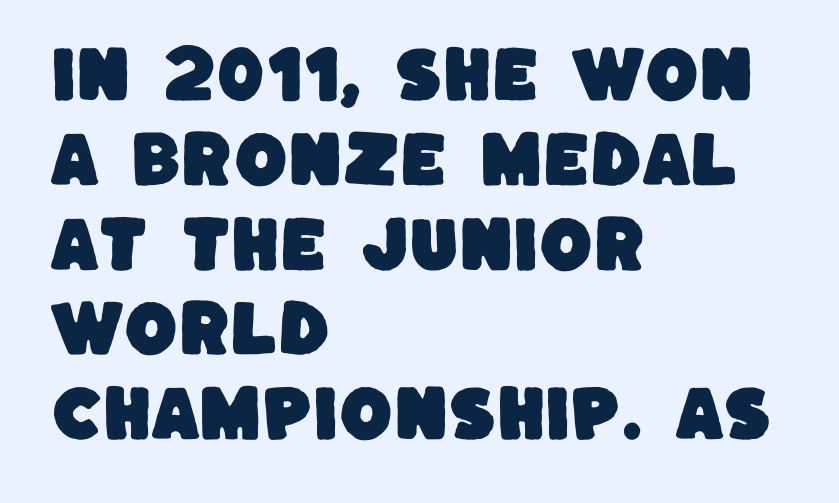
{"serif": "no", "width": "normal", "stroke_contrast": "low", "x_height": "large", "monospaced": "no", "underline": "no", "align": "left", "line_spacing": "normal", "line_spacing_ratio": 1.39, "letter_spacing": "normal", "letter_spacing_em": 0.0, "glyph_px": 61}
